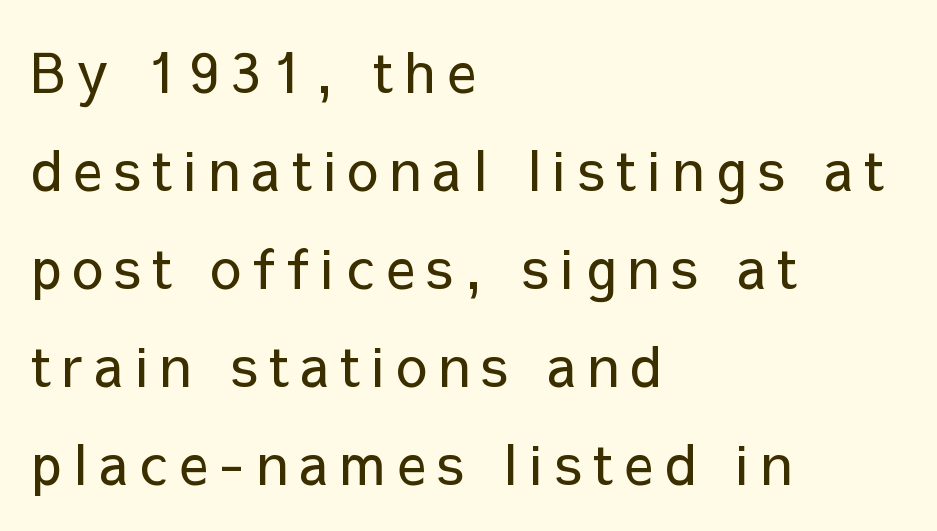
{"serif": "no", "italic": "no", "bold": "no", "weight": "regular", "width": "normal", "stroke_contrast": "low", "x_height": "medium", "monospaced": "no", "underline": "no", "align": "left", "line_spacing_ratio": 1.78, "letter_spacing": "wide", "letter_spacing_em": 0.21, "glyph_px": 55}
